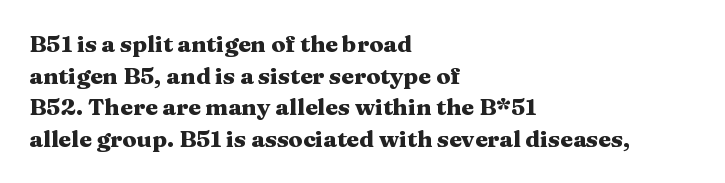
The image shows 23 px bold type, upright; set left-aligned, normal line spacing (1.38x), normal letter spacing, not underlined.
